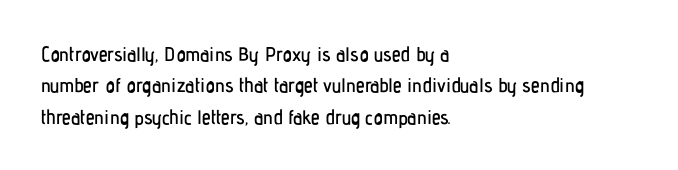
The image shows 20 px text type, upright; set left-aligned, normal line spacing (1.57x), normal letter spacing, not underlined.
